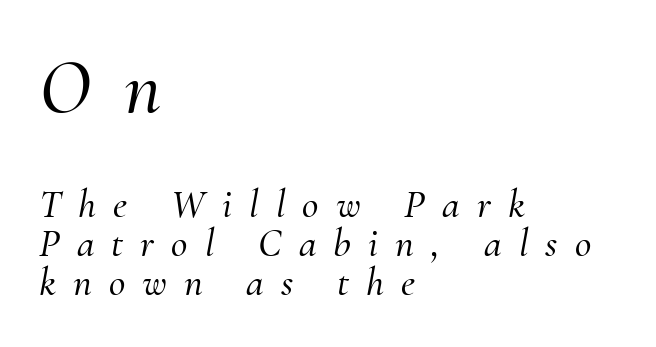
Q: Is the text italic (slanted)? A: Yes, it leans right by about 10 degrees.
Q: Is the typeface a serif or a sans-serif typeface? A: Serif.
Q: Is the text underlined? A: No.
Q: How is the paragraph aligned? A: Left-aligned.
Q: Is the spacing between letters normal or unusually wide? A: Unusually wide.
Q: Is the spacing between lines tight, normal or loose? A: Tight.
Q: Which block of text is set in a larger size, the first (top) or the second (bottom)? A: The first (top) one.
Q: Width (condensed, normal, or wide)? A: Normal.
Q: Stroke contrast? A: Medium.
Q: x-height? A: Small.
Q: Monospaced? A: No.
